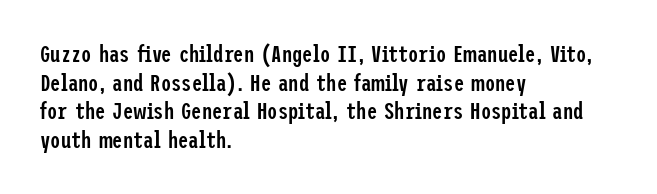
The image shows 23 px text type, upright; set left-aligned, normal line spacing (1.25x), normal letter spacing, not underlined.
